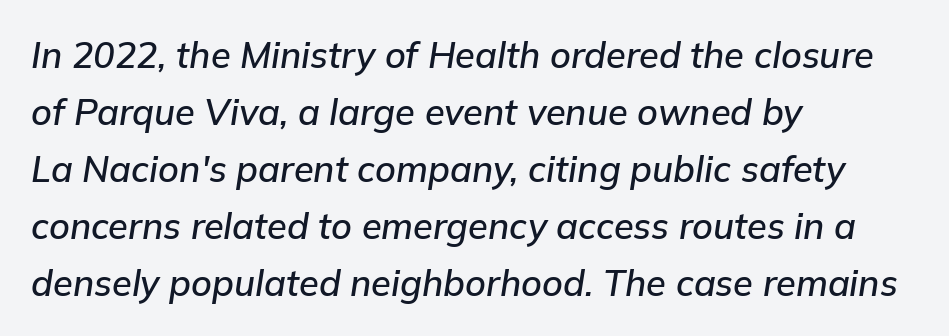
The image shows 36 px text type, italic (leaning right); set left-aligned, normal line spacing (1.58x), normal letter spacing, not underlined; low stroke contrast and a medium x-height.
